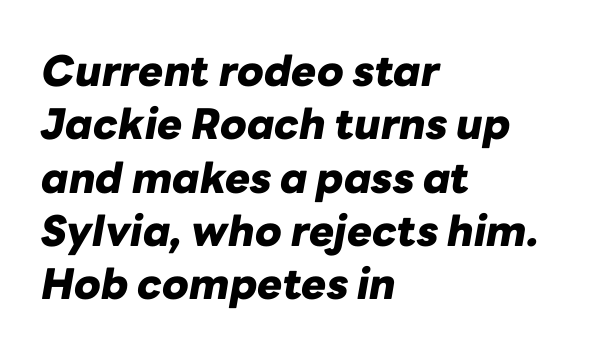
Q: Is the text bold? A: Yes.
Q: Is the text italic (slanted)? A: Yes, it leans right by about 10 degrees.
Q: Is the text underlined? A: No.
Q: How is the paragraph aligned? A: Left-aligned.
Q: Is the spacing between letters normal or unusually wide? A: Normal.
Q: Is the spacing between lines tight, normal or loose? A: Normal.
Q: Width (condensed, normal, or wide)? A: Normal.
Q: Stroke contrast? A: Low.
Q: x-height? A: Medium.
Q: Monospaced? A: No.
